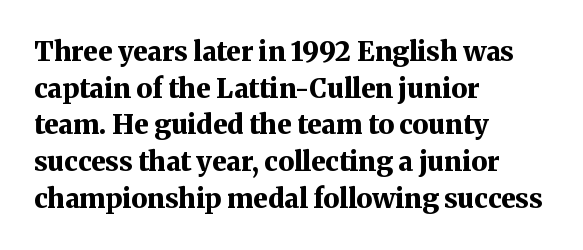
The image shows 27 px bold type, upright; set left-aligned, normal line spacing (1.36x), normal letter spacing, not underlined.
